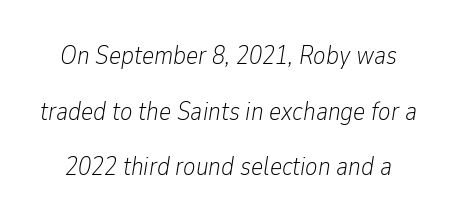
{"italic": "yes", "lean": "right", "slant_degrees": 9, "bold": "no", "underline": "no", "line_spacing": "loose", "line_spacing_ratio": 2.14, "letter_spacing": "normal", "letter_spacing_em": 0.0, "glyph_px": 26}
